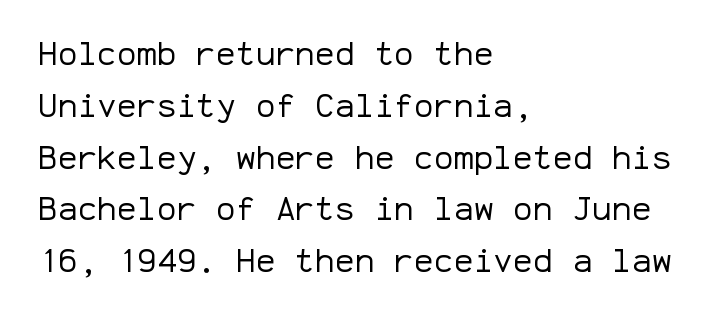
The image shows 33 px regular-weight sans-serif type, upright, monospaced; set left-aligned, normal line spacing (1.57x), normal letter spacing, not underlined; low stroke contrast and a medium x-height.
